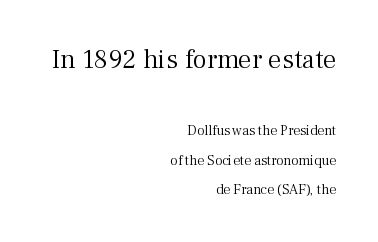
Horizontal bands of white between lines are thick stripes. Descenders hang freely into open space. The letterforms sit shoulder to shoulder at normal distance. Every row of glyphs terminates at an identical x-position on the right. The cut favours lightness, reaching ordinary text weight at its darkest.
